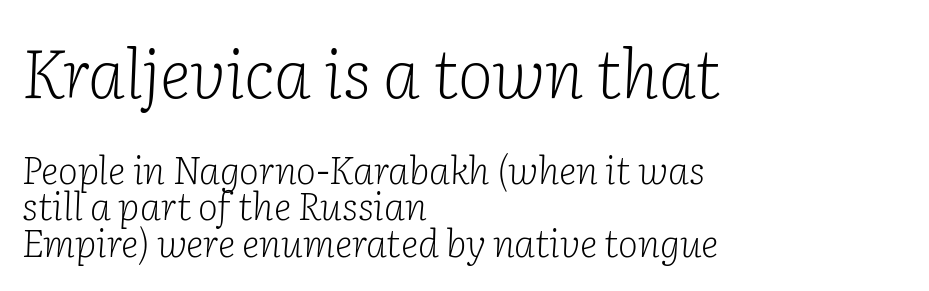
{"serif": "yes", "italic": "yes", "lean": "right", "slant_degrees": 2, "bold": "no", "weight": "light", "width": "normal", "stroke_contrast": "low", "x_height": "medium", "monospaced": "no", "underline": "no", "align": "left", "line_spacing": "tight", "line_spacing_ratio": 0.97, "letter_spacing": "normal", "letter_spacing_em": 0.0, "larger_block": "first", "size_ratio": 1.76, "glyph_px": 67}
